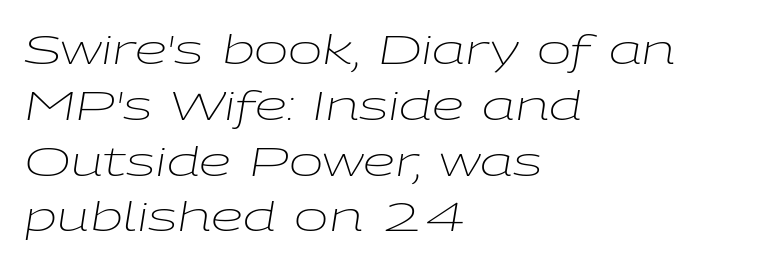
Q: Is the text bold? A: No.
Q: Is the text italic (slanted)? A: Yes, it leans right by about 9 degrees.
Q: Is the text underlined? A: No.
Q: How is the paragraph aligned? A: Left-aligned.
Q: Is the spacing between letters normal or unusually wide? A: Normal.
Q: Is the spacing between lines tight, normal or loose? A: Normal.
Q: Width (condensed, normal, or wide)? A: Wide.
Q: Stroke contrast? A: Low.
Q: x-height? A: Medium.
Q: Monospaced? A: No.
